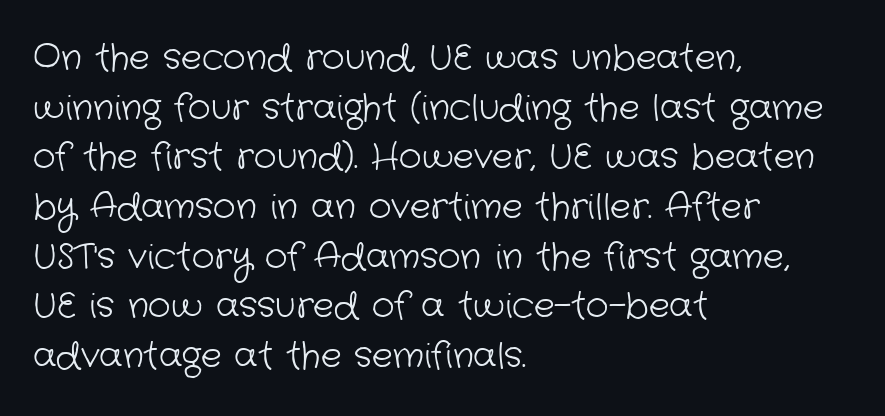
The image shows 35 px light sans-serif type; set left-aligned, normal line spacing (1.42x), normal letter spacing, not underlined; low stroke contrast and a medium x-height.
